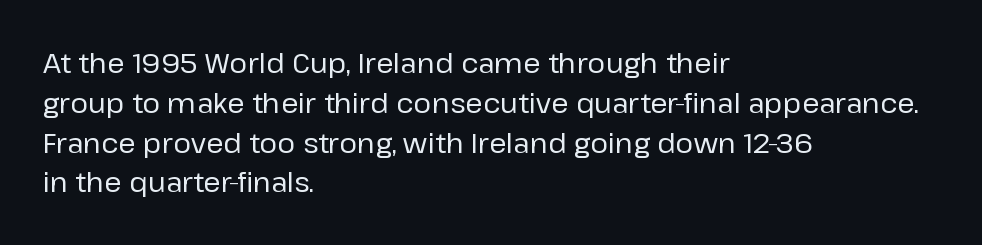
The lines sit at an ordinary, default distance from one another. This is roman type, the default non-slanted kind. You can tell from the bare stems that sans-serif type was used. Beneath every word, the page is bare.
